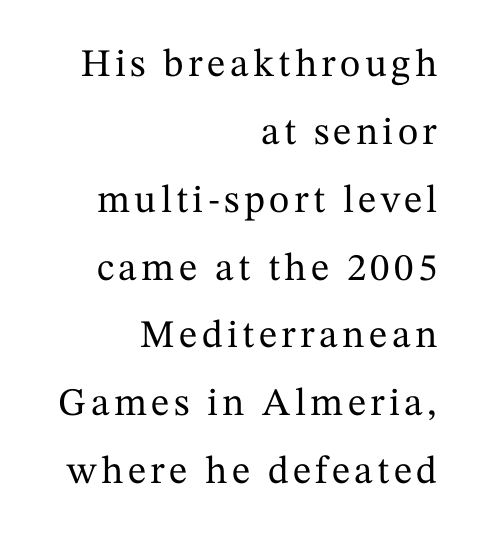
{"serif": "yes", "italic": "no", "width": "normal", "stroke_contrast": "medium", "x_height": "medium", "monospaced": "no", "underline": "no", "align": "right", "line_spacing_ratio": 1.74, "glyph_px": 39}
